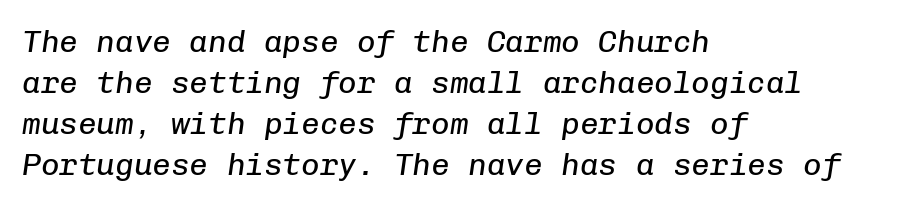
{"italic": "yes", "lean": "right", "slant_degrees": 8, "bold": "no", "weight": "regular", "width": "normal", "stroke_contrast": "low", "x_height": "medium", "monospaced": "yes", "underline": "no", "align": "left", "line_spacing": "normal", "line_spacing_ratio": 1.32, "letter_spacing": "normal", "letter_spacing_em": 0.0, "glyph_px": 31}
